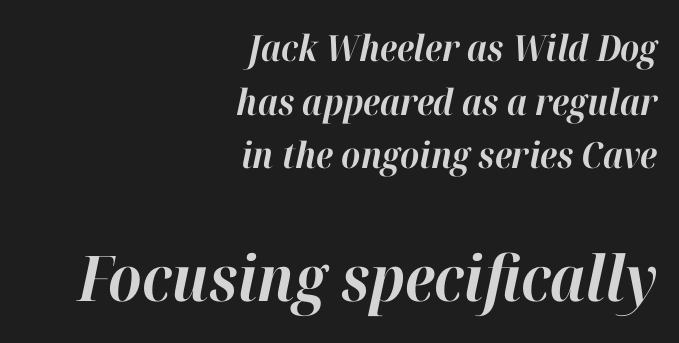
One-word summary of the alignment: right. I'd describe the lettering as bold — thick and assertive. The letters advance in unequal steps, a hallmark of proportional type. You get the small type first, then a jump to larger type.
